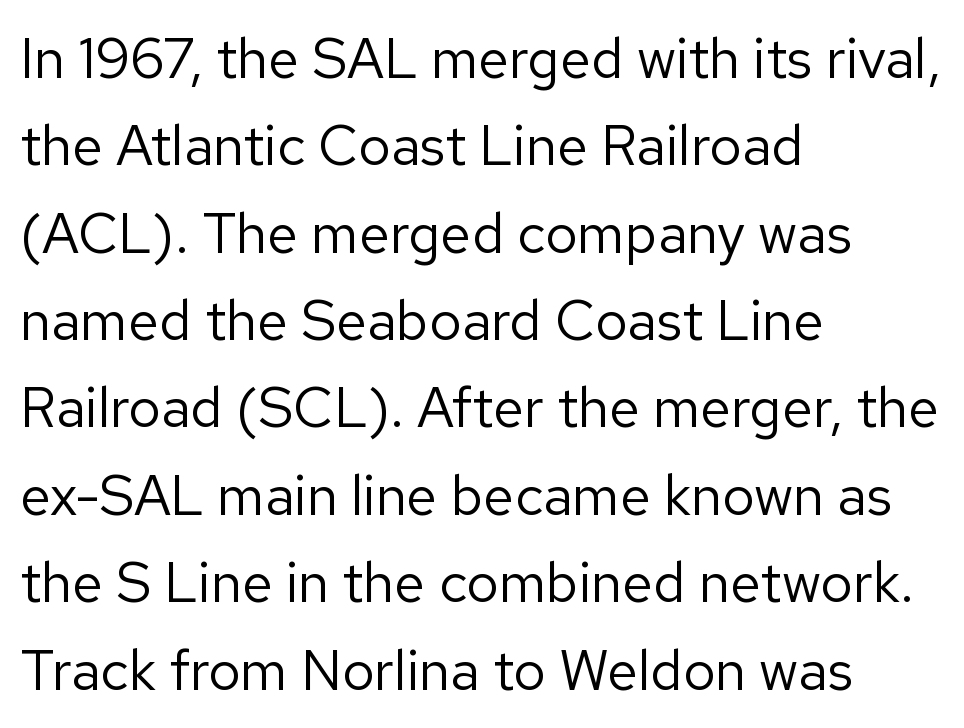
Q: Is the text bold? A: No.
Q: Is the text italic (slanted)? A: No, it is upright.
Q: Is the typeface a serif or a sans-serif typeface? A: Sans-serif.
Q: Is the text underlined? A: No.
Q: How is the paragraph aligned? A: Left-aligned.
Q: Is the spacing between letters normal or unusually wide? A: Normal.
Q: Is the spacing between lines tight, normal or loose? A: Normal.
Q: Width (condensed, normal, or wide)? A: Normal.
Q: Stroke contrast? A: Low.
Q: x-height? A: Medium.
Q: Monospaced? A: No.
